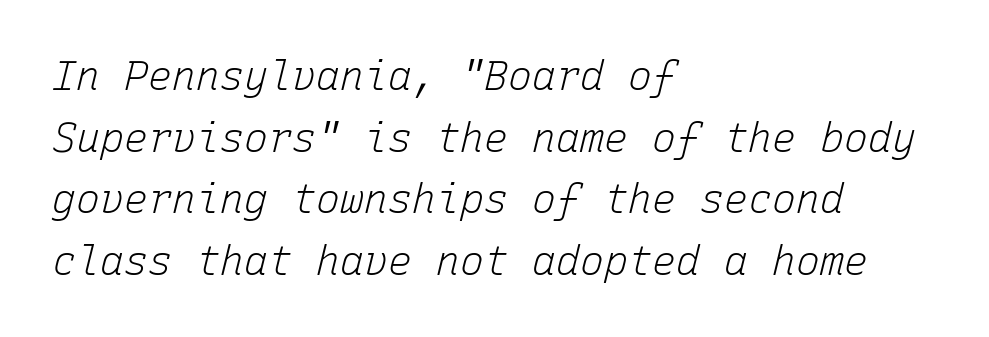
The image shows 40 px light type, italic (leaning right), monospaced; set left-aligned, normal line spacing (1.54x), normal letter spacing, not underlined; low stroke contrast and a medium x-height.
